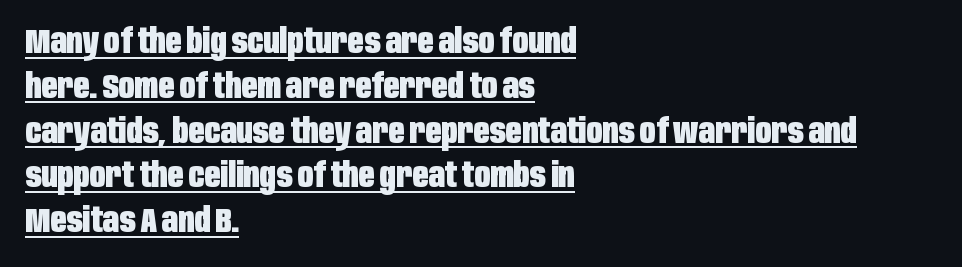
A typographer would call this underscored text. The rows are spaced the way most documents space them. Spacing between characters is what you'd get straight out of the box. Do the characters align in a grid? No, the font is proportional. In terms of weight, the rendering is a true, heavy bold. The typesetter chose a ragged-right arrangement here.
